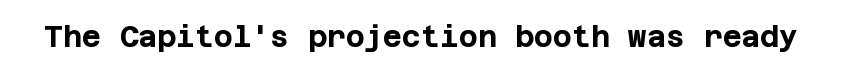
Has an underline been added? It has not. You could call the tracking neutral — neither tight nor loose. Rendered with straight, roman letterforms. No feet cap the strokes, marking this as sans-serif type.
